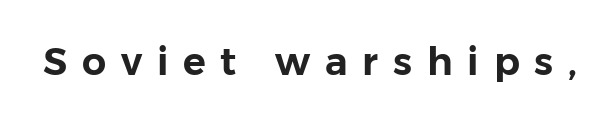
{"serif": "no", "italic": "no", "width": "normal", "stroke_contrast": "low", "x_height": "medium", "monospaced": "no", "underline": "no", "letter_spacing": "wide", "letter_spacing_em": 0.39, "glyph_px": 38}
